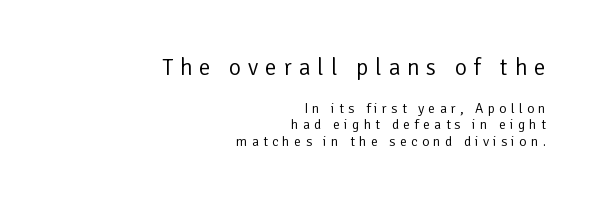
Ordinary non-slanted type is in use. The tracking jumps out immediately: characters are airy and widely separated. This is not heavy type; no bold has been used. A student would notice the top passage is typeset larger than what follows. Which margin do the lines hug? The right one — the left edge is uneven. Descender tails drop into unmarked territory.
